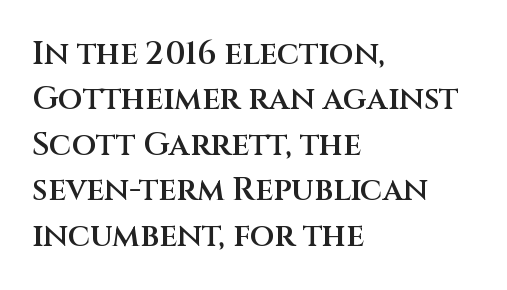
The image shows 32 px semibold sans-serif type, upright; set left-aligned, normal line spacing (1.42x), normal letter spacing, not underlined; medium stroke contrast and a large x-height.
